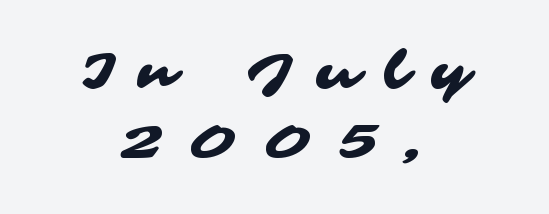
The letterforms stand isolated, each surrounded by extra space. Unlike a traditional serif, this face leaves its strokes unadorned. Spacing verdict: proportional, widths tailored to each character. A student would call this center alignment; a typographer would say set centered. The space between consecutive lines is moderate.
